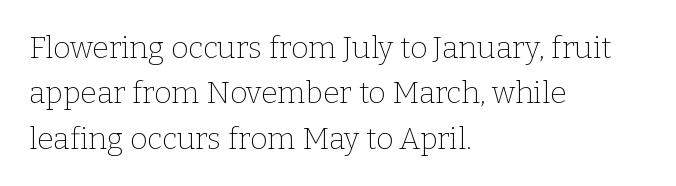
{"serif": "yes", "italic": "no", "bold": "no", "weight": "thin", "width": "normal", "stroke_contrast": "low", "x_height": "medium", "monospaced": "no", "underline": "no", "align": "left", "line_spacing": "normal", "line_spacing_ratio": 1.51, "letter_spacing": "normal", "letter_spacing_em": 0.0, "glyph_px": 30}
